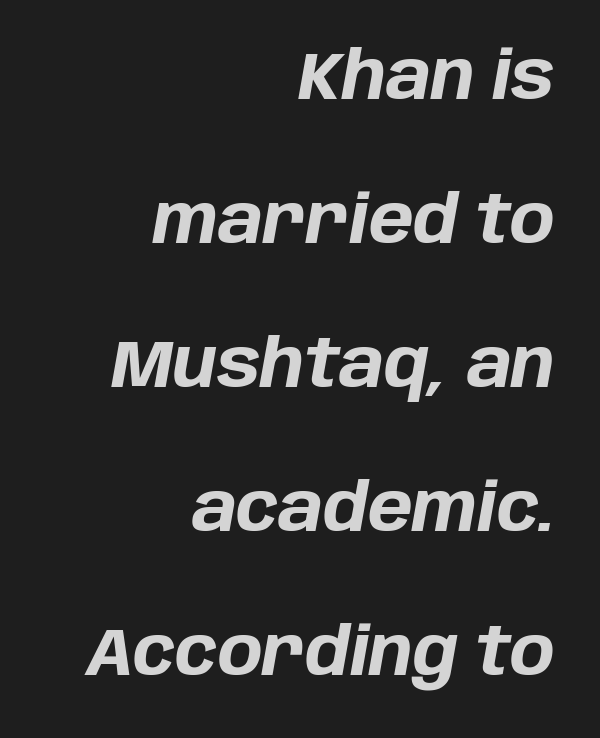
{"italic": "yes", "lean": "right", "slant_degrees": 10, "bold": "yes", "weight": "bold", "width": "normal", "stroke_contrast": "low", "x_height": "large", "monospaced": "no", "underline": "no", "align": "right", "line_spacing": "loose", "line_spacing_ratio": 2.15, "letter_spacing": "normal", "letter_spacing_em": 0.0, "glyph_px": 67}
